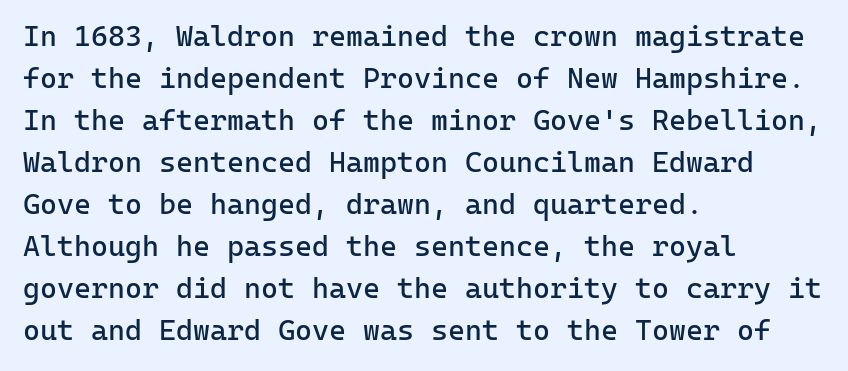
Nope, not italic — everything's standing straight. Lines of text with bare space underneath. You could count columns in this text — the font is strictly monospaced. The strokes carry an ordinary text weight at most.
